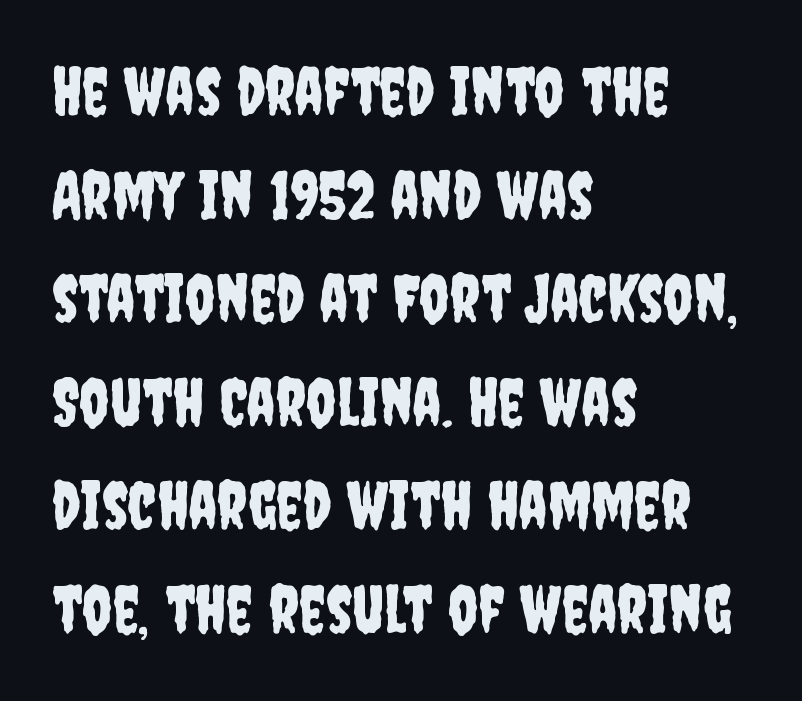
The image shows 66 px condensed sans-serif type, upright; set left-aligned, normal line spacing (1.57x), normal letter spacing, not underlined; low stroke contrast and a large x-height.
